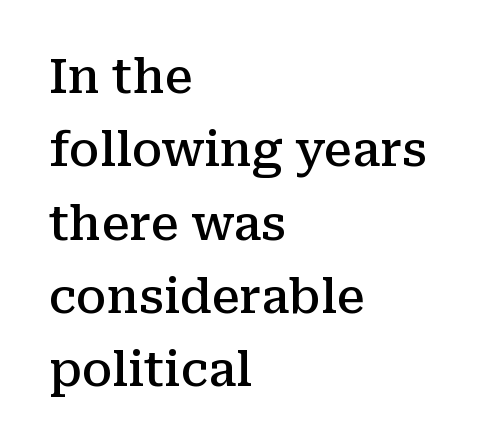
This is serif lettering, the kind often seen in printed books. The strokes are fattened partway — semibold, not bold. Leftover space on each line is placed entirely after the last word. The passage shown is not underscored anywhere. Think of a printed novel: that variable character pitch is what you see here.
